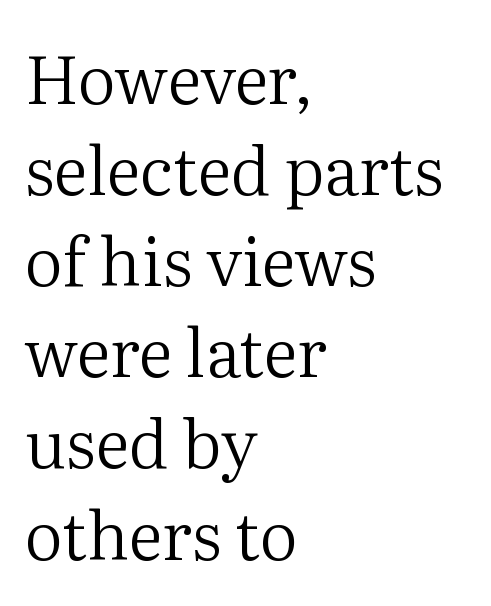
The image shows 67 px regular-weight serif type, upright; set left-aligned, normal line spacing (1.36x), normal letter spacing, not underlined; medium stroke contrast and a medium x-height.
